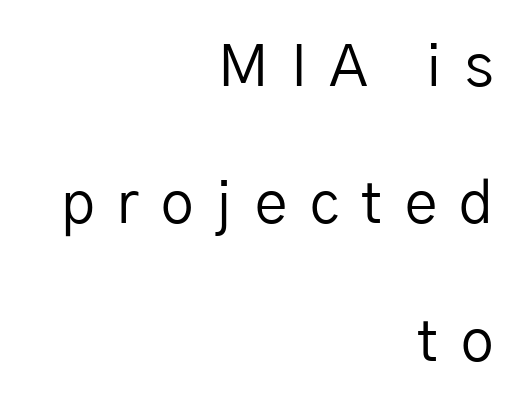
Q: Is the text bold? A: No.
Q: Is the text italic (slanted)? A: No, it is upright.
Q: Is the typeface a serif or a sans-serif typeface? A: Sans-serif.
Q: Is the text underlined? A: No.
Q: How is the paragraph aligned? A: Right-aligned.
Q: Is the spacing between letters normal or unusually wide? A: Unusually wide.
Q: Is the spacing between lines tight, normal or loose? A: Loose.
Q: Width (condensed, normal, or wide)? A: Normal.
Q: Stroke contrast? A: Low.
Q: x-height? A: Medium.
Q: Monospaced? A: No.
